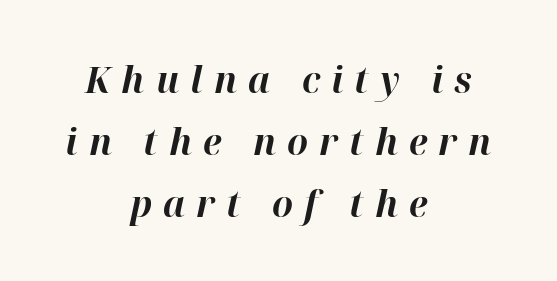
Q: Is the text bold? A: Yes.
Q: Is the text italic (slanted)? A: Yes, it leans right by about 12 degrees.
Q: Is the text underlined? A: No.
Q: How is the paragraph aligned? A: Centered.
Q: Is the spacing between letters normal or unusually wide? A: Unusually wide.
Q: Is the spacing between lines tight, normal or loose? A: Normal.
Q: Width (condensed, normal, or wide)? A: Normal.
Q: Stroke contrast? A: High.
Q: x-height? A: Medium.
Q: Monospaced? A: No.
